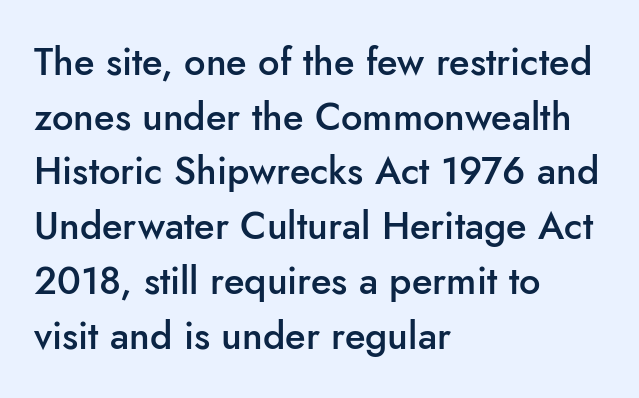
{"serif": "no", "italic": "no", "bold": "semi", "weight": "semibold", "width": "normal", "stroke_contrast": "low", "x_height": "small", "monospaced": "no", "underline": "no", "align": "left", "line_spacing": "normal", "line_spacing_ratio": 1.44, "letter_spacing": "normal", "letter_spacing_em": 0.0, "glyph_px": 38}
